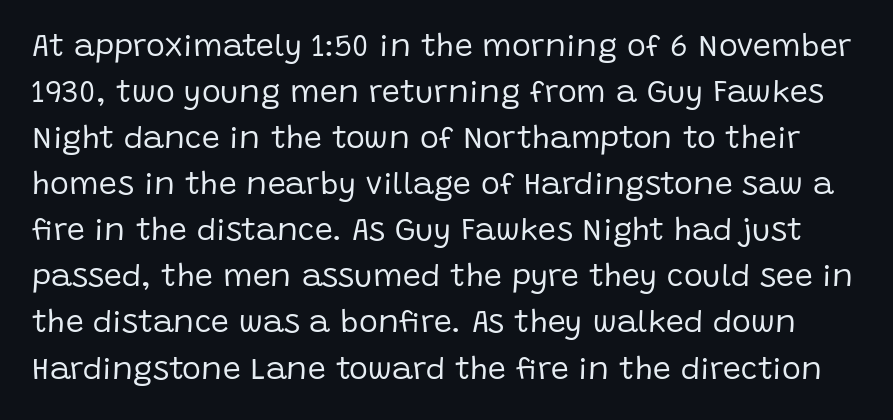
The image shows 32 px regular-weight sans-serif type, upright; set normal line spacing (1.44x), normal letter spacing, not underlined; low stroke contrast and a large x-height.
